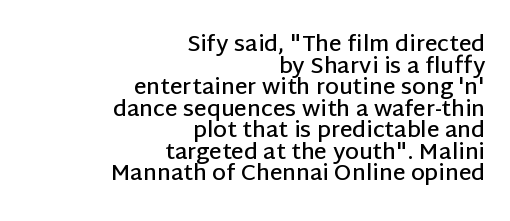
Q: Is the text bold? A: Semi-bold.
Q: Is the text italic (slanted)? A: No, it is upright.
Q: Is the text underlined? A: No.
Q: How is the paragraph aligned? A: Right-aligned.
Q: Is the spacing between letters normal or unusually wide? A: Normal.
Q: Is the spacing between lines tight, normal or loose? A: Tight.
